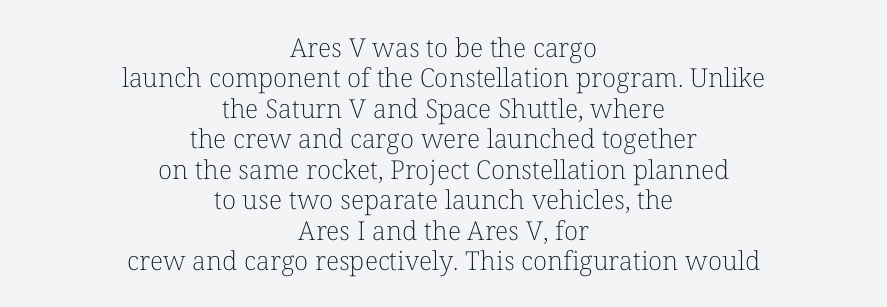
Q: Is the text bold? A: No.
Q: Is the text italic (slanted)? A: No, it is upright.
Q: Is the text underlined? A: No.
Q: How is the paragraph aligned? A: Centered.
Q: Is the spacing between letters normal or unusually wide? A: Normal.
